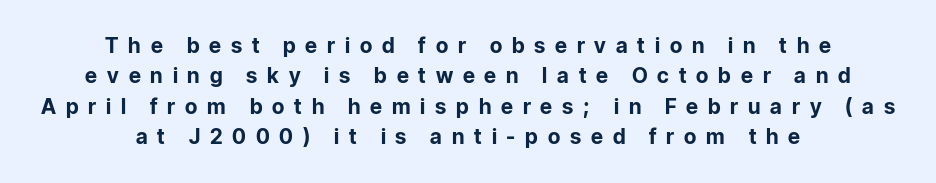
Q: Is the text bold? A: Yes.
Q: Is the text italic (slanted)? A: No, it is upright.
Q: Is the text underlined? A: No.
Q: How is the paragraph aligned? A: Centered.
Q: Is the spacing between letters normal or unusually wide? A: Unusually wide.
Q: Is the spacing between lines tight, normal or loose? A: Normal.
